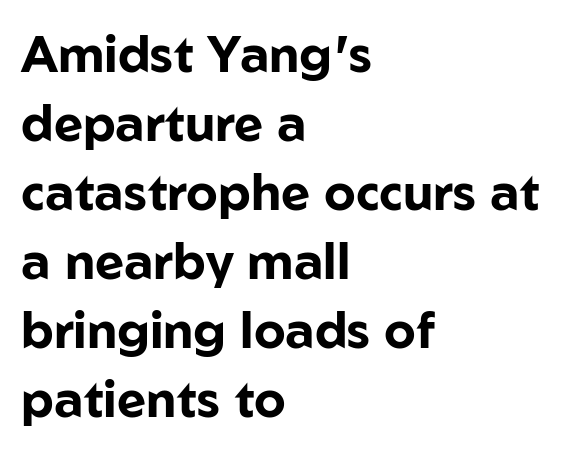
Q: Is the text bold? A: Yes.
Q: Is the text italic (slanted)? A: No, it is upright.
Q: Is the typeface a serif or a sans-serif typeface? A: Sans-serif.
Q: Is the text underlined? A: No.
Q: How is the paragraph aligned? A: Left-aligned.
Q: Is the spacing between letters normal or unusually wide? A: Normal.
Q: Is the spacing between lines tight, normal or loose? A: Normal.
Q: Width (condensed, normal, or wide)? A: Normal.
Q: Stroke contrast? A: Low.
Q: x-height? A: Medium.
Q: Monospaced? A: No.
